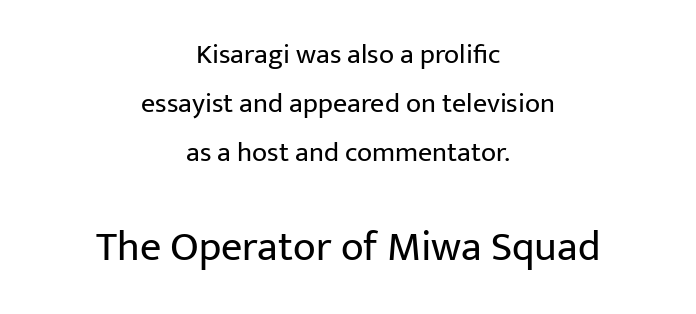
The image shows 42 px regular-weight sans-serif type, upright; set centered, line spacing 1.75x, normal letter spacing, not underlined; the second (bottom) block is 1.5x larger; low stroke contrast and a medium x-height.
